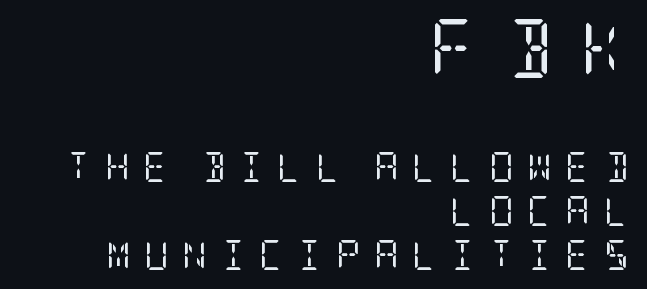
The letterforms stand isolated, each surrounded by extra space. Classification — serif. Designer's note — italics off, roman on. Size contrast runs from large at the top to small at the bottom. Weight class: somewhere from thin through regular.
